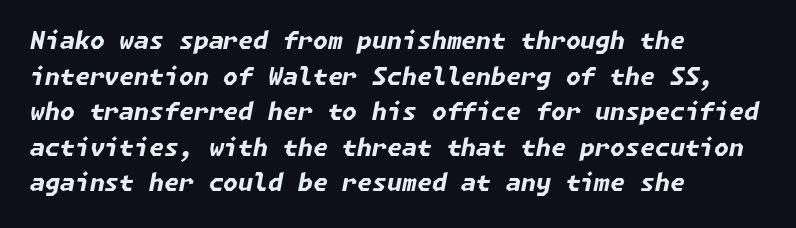
Set as a true bold cut, around the 700 mark. Slant detected: the letters are inclined. This sample uses plain, unmodified letter spacing. Leading matches the norm, producing a regular column.
